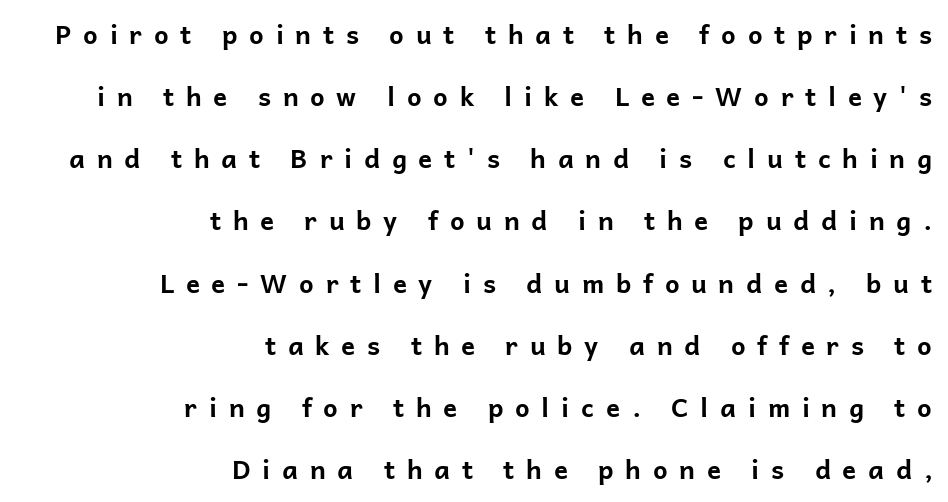
Q: Is the text bold? A: Yes.
Q: Is the text italic (slanted)? A: No, it is upright.
Q: Is the text underlined? A: No.
Q: How is the paragraph aligned? A: Right-aligned.
Q: Is the spacing between letters normal or unusually wide? A: Unusually wide.
Q: Is the spacing between lines tight, normal or loose? A: Loose.
